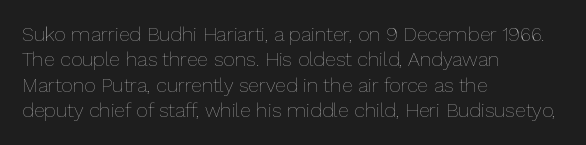
{"italic": "no", "bold": "no", "underline": "no", "align": "left", "line_spacing": "normal", "line_spacing_ratio": 1.27, "letter_spacing": "normal", "letter_spacing_em": 0.0, "glyph_px": 20}
